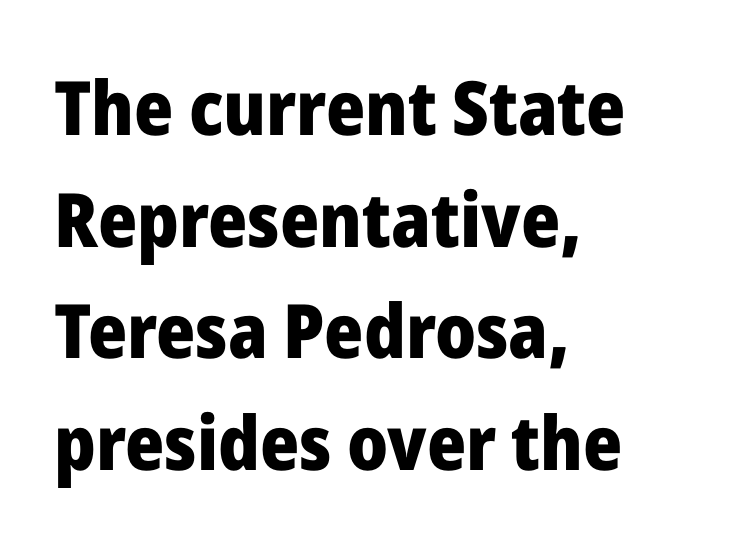
The image shows 75 px heavy sans-serif type, upright; set left-aligned, normal line spacing (1.49x), normal letter spacing, not underlined; low stroke contrast and a medium x-height.
